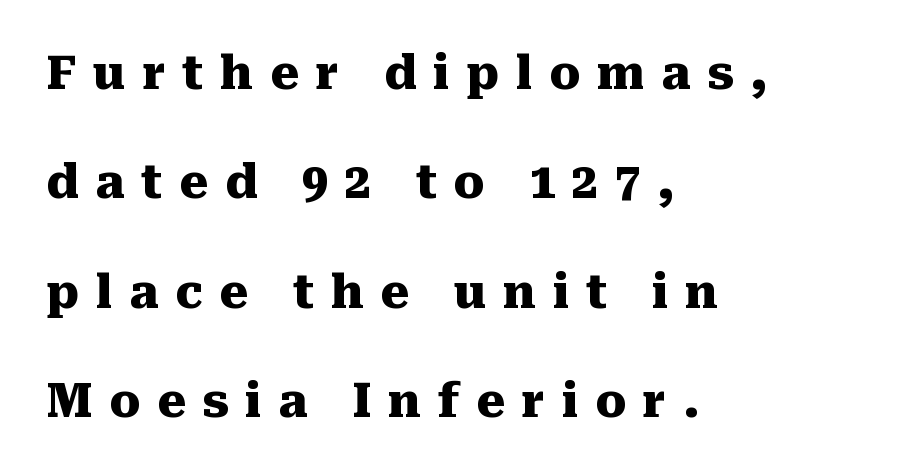
Q: Is the text bold? A: Yes.
Q: Is the text italic (slanted)? A: No, it is upright.
Q: Is the typeface a serif or a sans-serif typeface? A: Serif.
Q: Is the text underlined? A: No.
Q: How is the paragraph aligned? A: Left-aligned.
Q: Is the spacing between letters normal or unusually wide? A: Unusually wide.
Q: Is the spacing between lines tight, normal or loose? A: Loose.
Q: Width (condensed, normal, or wide)? A: Normal.
Q: Stroke contrast? A: Medium.
Q: x-height? A: Medium.
Q: Monospaced? A: No.
